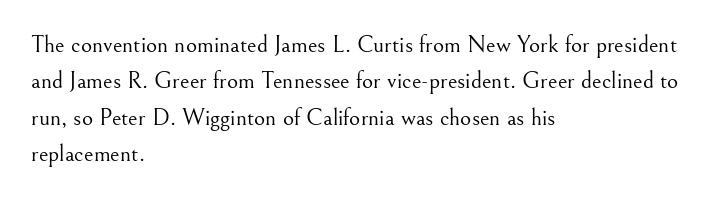
The image shows 24 px text type, upright; set left-aligned, normal line spacing (1.52x), normal letter spacing, not underlined.
